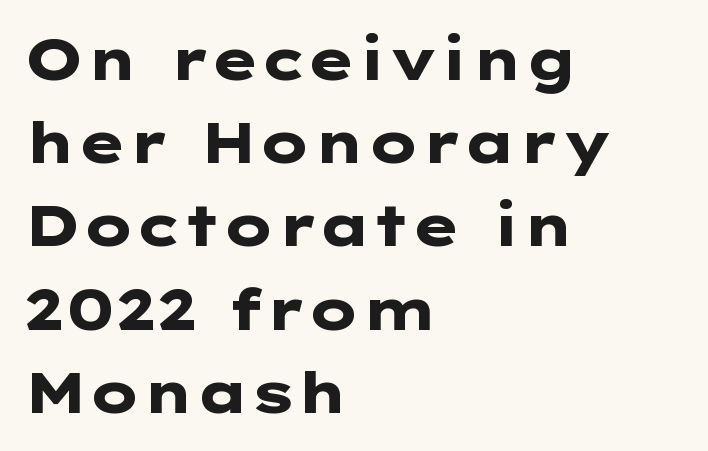
Q: Is the text bold? A: Yes.
Q: Is the text italic (slanted)? A: No, it is upright.
Q: Is the typeface a serif or a sans-serif typeface? A: Sans-serif.
Q: Is the text underlined? A: No.
Q: How is the paragraph aligned? A: Left-aligned.
Q: Is the spacing between letters normal or unusually wide? A: Normal.
Q: Is the spacing between lines tight, normal or loose? A: Normal.
Q: Width (condensed, normal, or wide)? A: Wide.
Q: Stroke contrast? A: Low.
Q: x-height? A: Medium.
